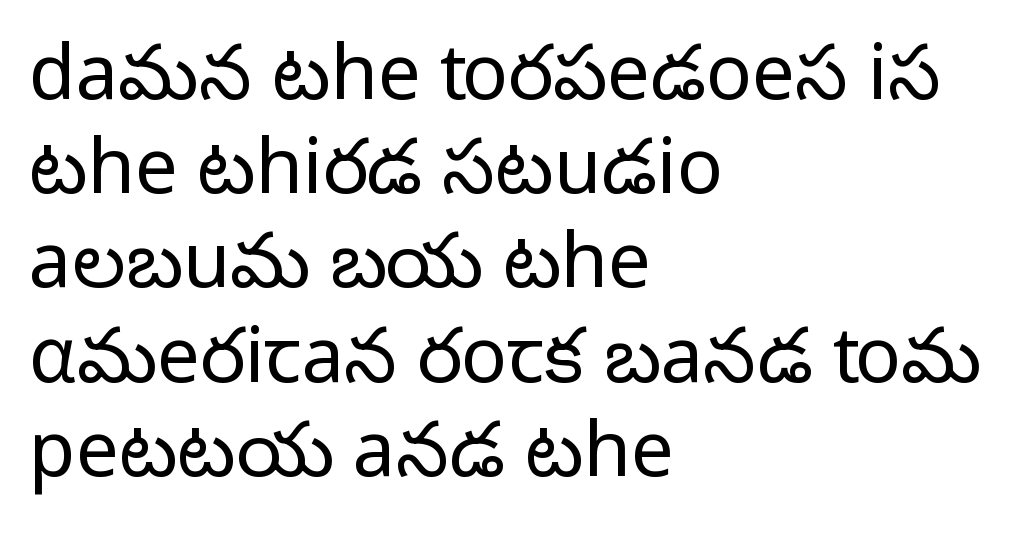
{"serif": "no", "italic": "no", "bold": "no", "weight": "regular", "width": "normal", "stroke_contrast": "low", "x_height": "medium", "monospaced": "no", "underline": "no", "align": "left", "line_spacing_ratio": 1.24, "letter_spacing": "normal", "letter_spacing_em": 0.0, "glyph_px": 76}
